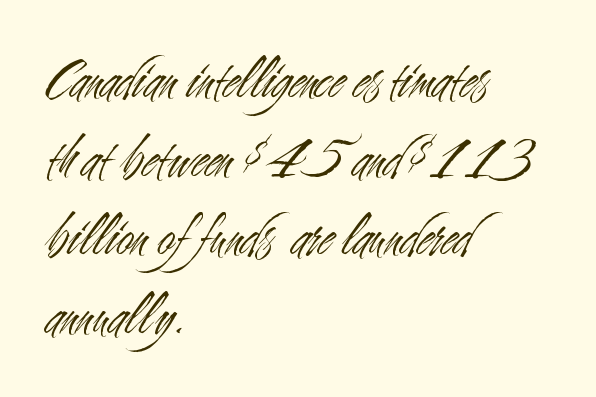
Caption: multi-line text, flush left, ragged right. Are there feet on the stems? There aren't — it's a sans. Quick note: interline space is typical. Glance below the letters and you will spot only blank space. The typesetting does not lean heavy: it is not bold.
